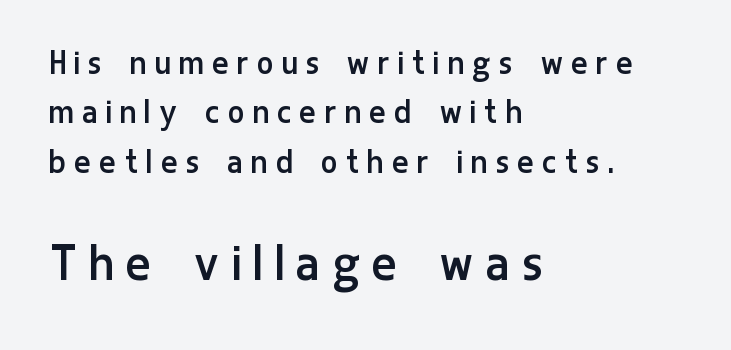
The image shows 57 px regular-weight, condensed sans-serif type, upright; set left-aligned, normal line spacing (1.3x), unusually wide letter spacing (+0.25 em), not underlined; the second (bottom) block is 1.5x larger; low stroke contrast and a medium x-height.
